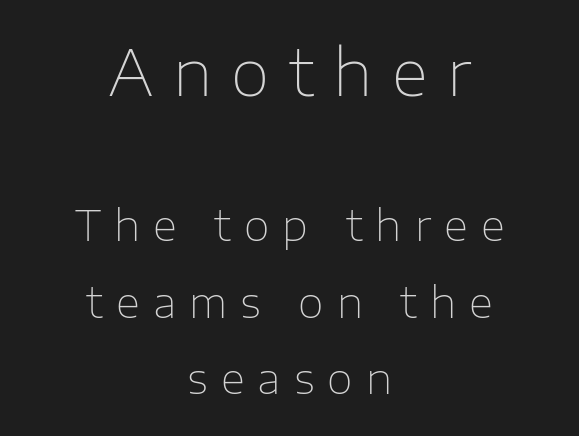
Q: Is the text bold? A: No.
Q: Is the text italic (slanted)? A: No, it is upright.
Q: Is the typeface a serif or a sans-serif typeface? A: Sans-serif.
Q: Is the text underlined? A: No.
Q: How is the paragraph aligned? A: Centered.
Q: Is the spacing between letters normal or unusually wide? A: Unusually wide.
Q: Which block of text is set in a larger size, the first (top) or the second (bottom)? A: The first (top) one.
Q: Width (condensed, normal, or wide)? A: Normal.
Q: Stroke contrast? A: Low.
Q: x-height? A: Medium.
Q: Monospaced? A: No.
